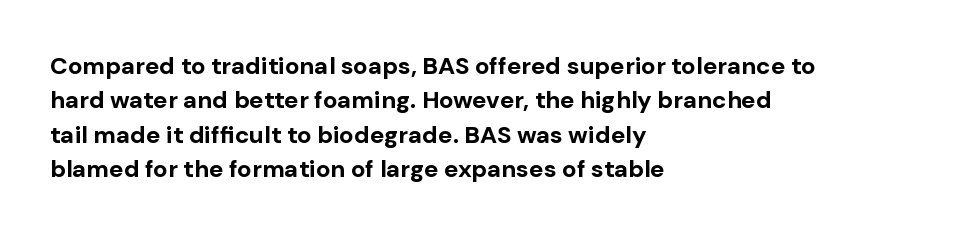
The passage shown is emphatically bold. The space directly below the letters is spotless. Italic? Not at all — the glyphs are vertical. The block of text has a typical density, with ordinary space between rows.
